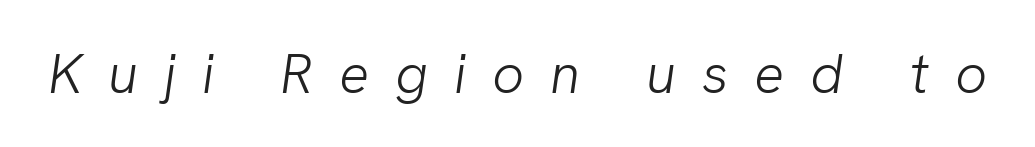
Q: Is the text bold? A: No.
Q: Is the typeface a serif or a sans-serif typeface? A: Sans-serif.
Q: Is the text underlined? A: No.
Q: Is the spacing between letters normal or unusually wide? A: Unusually wide.
Q: Width (condensed, normal, or wide)? A: Normal.
Q: Stroke contrast? A: Low.
Q: x-height? A: Medium.
Q: Monospaced? A: No.
